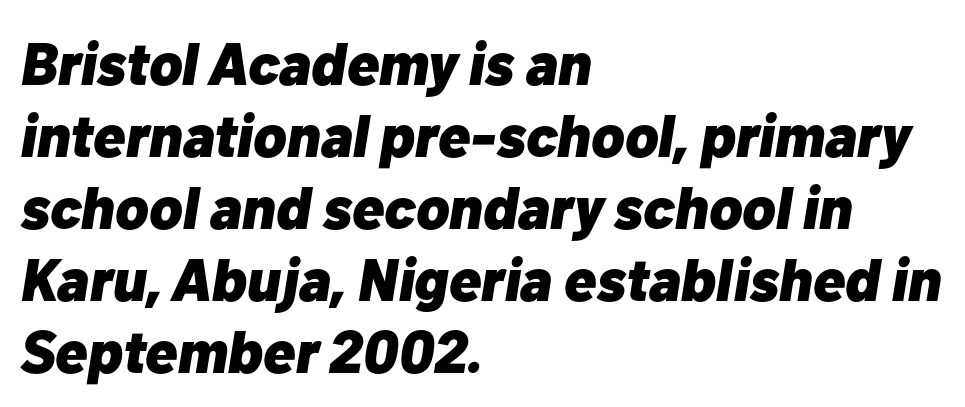
In terms of posture, this sample is oblique. Horizontally, the lines are justified to the leading edge only. Spacing verdict: proportional, widths tailored to each character. How heavy is the stroke? Heavy — this is a bold. Honestly, the letter spacing is just normal — you wouldn't notice it. Underlining? Definitely not there.
